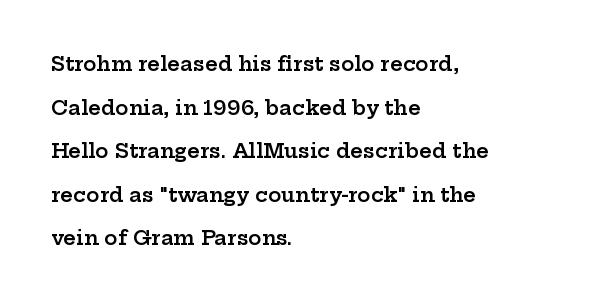
The face used here is a semibold: visibly heavier than regular, lighter than bold. The passage shown is not underscored anywhere. Compared with typical paragraphs, the rows here are farther apart. The type sits square on the baseline with zero lean. Nothing unusual about the tracking: characters are spaced as the font intends.
